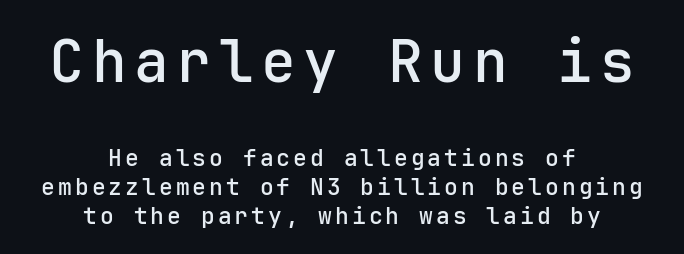
The image shows 58 px semibold sans-serif type, upright; set centered, normal line spacing (1.27x), not underlined; the first (top) block is 2.52x larger; low stroke contrast and a medium x-height.
